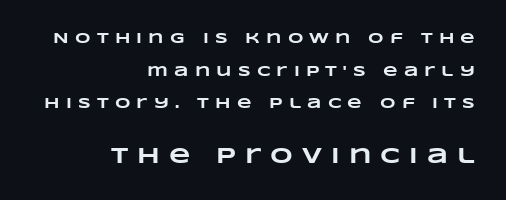
The image shows 22 px bold type; set right-aligned, loose line spacing (2.17x), unusually wide letter spacing (+0.41 em), not underlined; the second (bottom) block is 1.47x larger.
